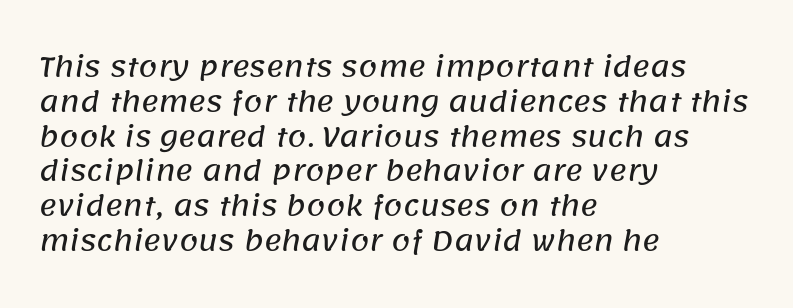
Only glyphs here, with clear space below each row. Students, note that the glyphs here touch the page at normal intervals. Regular leading. The ragged edge is on the right, which tells us the setting is flush left.
